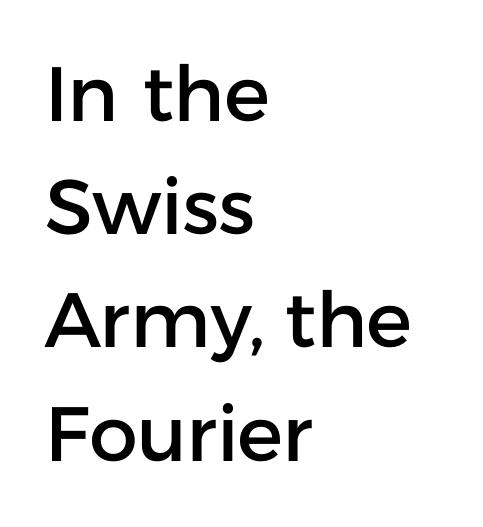
{"serif": "no", "italic": "no", "width": "normal", "stroke_contrast": "low", "x_height": "medium", "monospaced": "no", "underline": "no", "align": "left", "line_spacing": "normal", "line_spacing_ratio": 1.47, "letter_spacing": "normal", "letter_spacing_em": 0.0, "glyph_px": 77}
